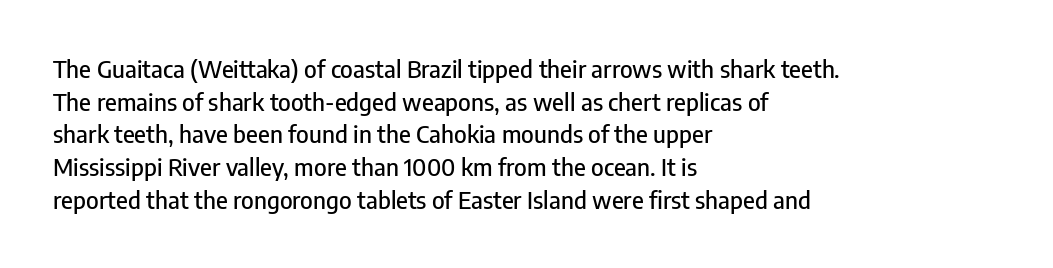
The image shows 24 px text type, upright; set left-aligned, normal line spacing (1.36x), normal letter spacing, not underlined.
